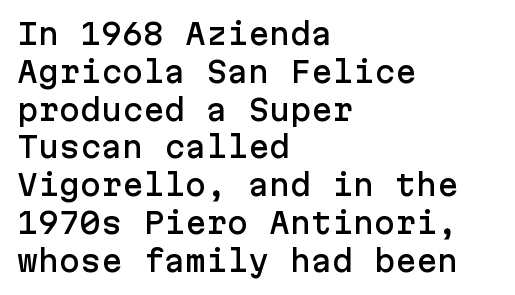
{"serif": "no", "italic": "no", "width": "normal", "stroke_contrast": "low", "x_height": "medium", "underline": "no", "align": "left", "line_spacing": "normal", "line_spacing_ratio": 1.35, "letter_spacing": "normal", "letter_spacing_em": 0.0, "glyph_px": 28}
